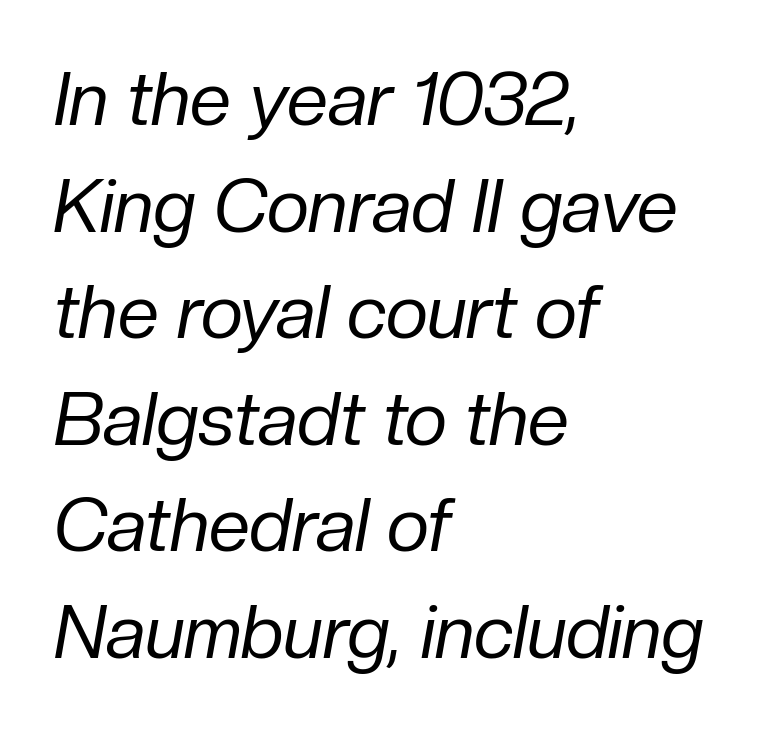
Q: Is the text bold? A: No.
Q: Is the text italic (slanted)? A: Yes, it leans right by about 10 degrees.
Q: Is the text underlined? A: No.
Q: How is the paragraph aligned? A: Left-aligned.
Q: Is the spacing between letters normal or unusually wide? A: Normal.
Q: Is the spacing between lines tight, normal or loose? A: Normal.
Q: Width (condensed, normal, or wide)? A: Normal.
Q: Stroke contrast? A: Low.
Q: x-height? A: Medium.
Q: Monospaced? A: No.
